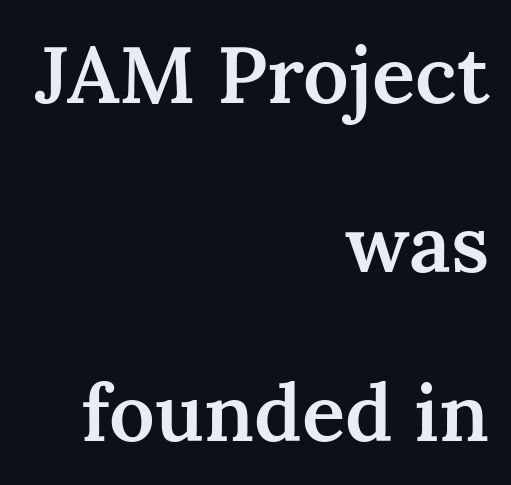
The image shows 80 px semibold serif type, upright; set right-aligned, loose line spacing (2.11x), normal letter spacing, not underlined; medium stroke contrast and a medium x-height.
